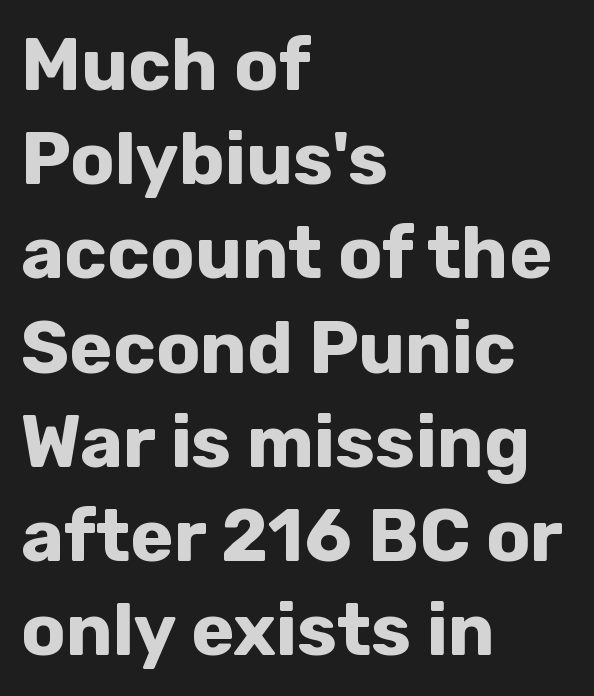
The image shows 73 px bold sans-serif type, upright; set left-aligned, normal line spacing (1.29x), normal letter spacing, not underlined; low stroke contrast and a medium x-height.
